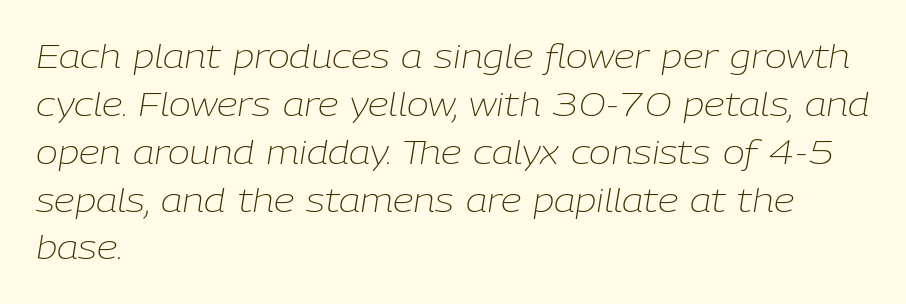
The image shows 33 px light type, italic (leaning right); set left-aligned, normal line spacing (1.45x), normal letter spacing, not underlined; low stroke contrast and a medium x-height.
